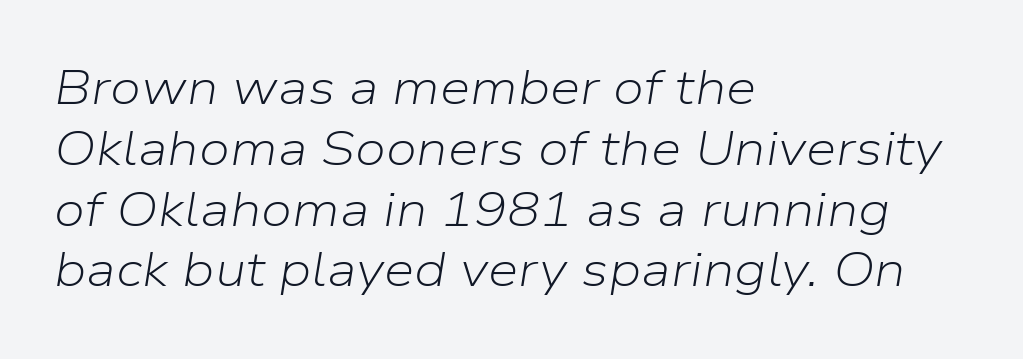
{"italic": "yes", "lean": "right", "slant_degrees": 9, "bold": "no", "weight": "light", "width": "normal", "stroke_contrast": "low", "x_height": "medium", "monospaced": "no", "underline": "no", "align": "left", "line_spacing_ratio": 1.24, "letter_spacing": "normal", "letter_spacing_em": 0.0, "glyph_px": 49}
